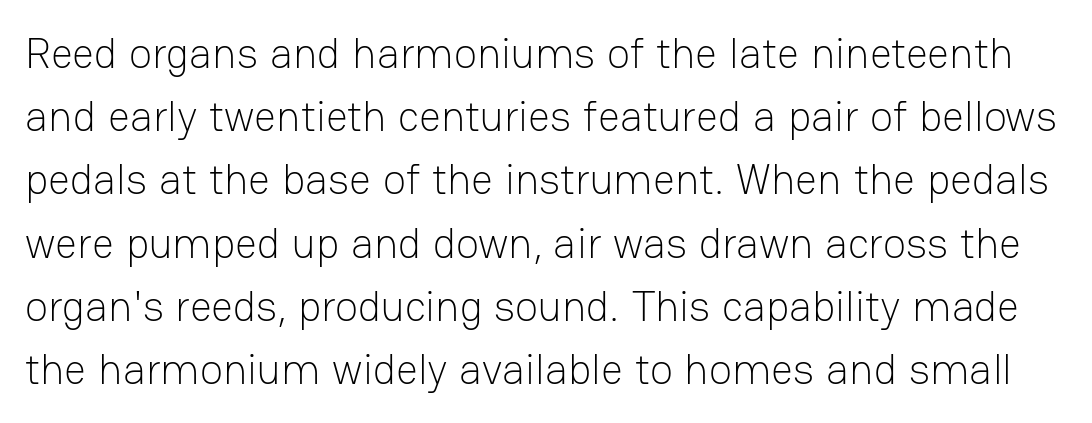
{"serif": "no", "italic": "no", "bold": "no", "weight": "light", "width": "normal", "stroke_contrast": "low", "x_height": "medium", "monospaced": "no", "underline": "no", "line_spacing": "normal", "line_spacing_ratio": 1.47, "letter_spacing": "normal", "letter_spacing_em": 0.0, "glyph_px": 43}
